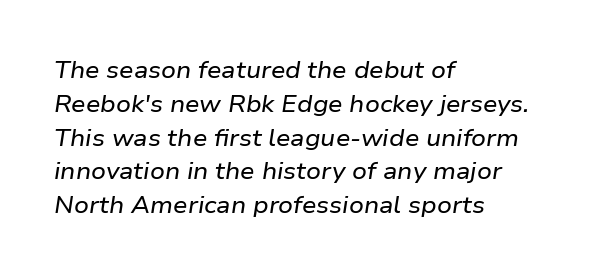
If you drew a ruler down the left edge, every line would touch it. The rows are spaced the way most documents space them. Descender tails drop into unmarked territory. The axis of the letterforms is tilted away from vertical. A typesetter would call this zero additional tracking.
